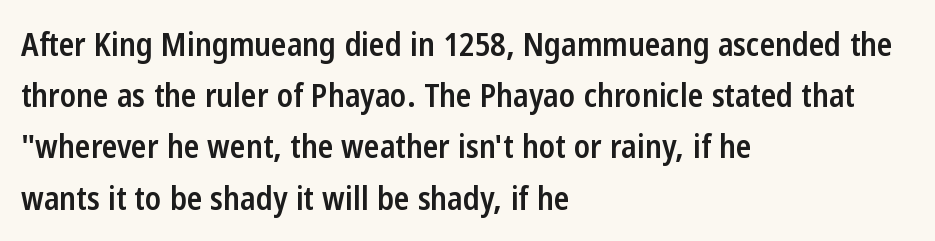
Q: Is the text bold? A: Semi-bold.
Q: Is the text italic (slanted)? A: No, it is upright.
Q: Is the typeface a serif or a sans-serif typeface? A: Sans-serif.
Q: Is the text underlined? A: No.
Q: How is the paragraph aligned? A: Left-aligned.
Q: Is the spacing between letters normal or unusually wide? A: Normal.
Q: Is the spacing between lines tight, normal or loose? A: Normal.
Q: Width (condensed, normal, or wide)? A: Condensed.
Q: Stroke contrast? A: Low.
Q: x-height? A: Medium.
Q: Monospaced? A: No.
